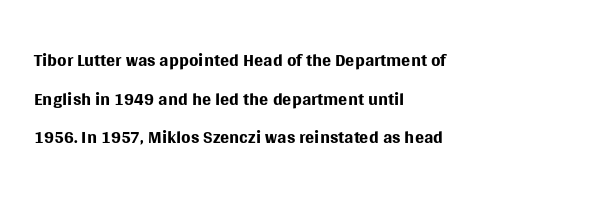
Stroke thickness stays within the range of a standard reading face or lighter. Notice how descenders clear the ascenders below comfortably — that's standard leading. There is no visible air inserted between adjacent glyphs. Casual observation: everything's shoved over to the left. The specimen omits any rule beneath the text block's lines. The letters stand straight up with perfectly vertical stems.
